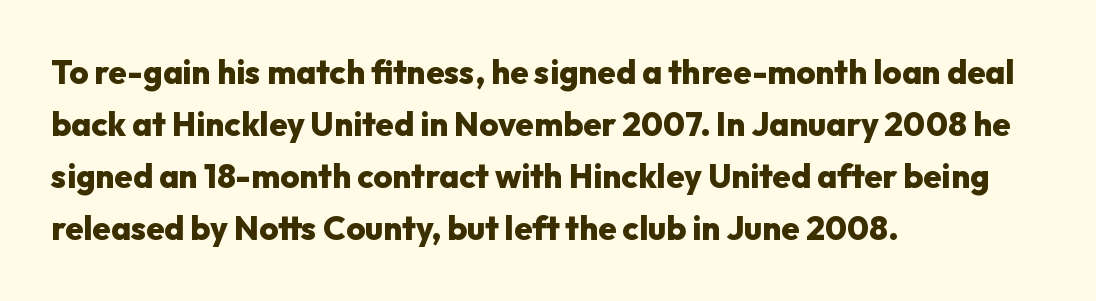
{"serif": "no", "italic": "no", "bold": "yes", "weight": "heavy", "width": "normal", "stroke_contrast": "low", "x_height": "medium", "monospaced": "no", "underline": "no", "align": "left", "line_spacing": "normal", "line_spacing_ratio": 1.58, "letter_spacing": "normal", "letter_spacing_em": 0.0, "glyph_px": 33}
